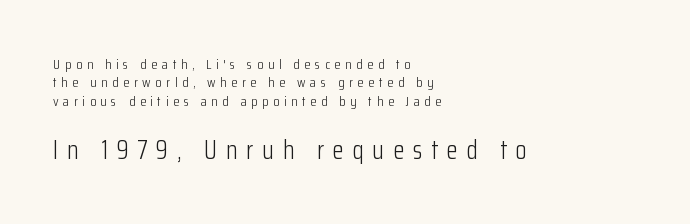
Q: Is the text bold? A: No.
Q: Is the text italic (slanted)? A: No, it is upright.
Q: Is the text underlined? A: No.
Q: How is the paragraph aligned? A: Left-aligned.
Q: Is the spacing between letters normal or unusually wide? A: Unusually wide.
Q: Is the spacing between lines tight, normal or loose? A: Normal.
Q: Which block of text is set in a larger size, the first (top) or the second (bottom)? A: The second (bottom) one.
